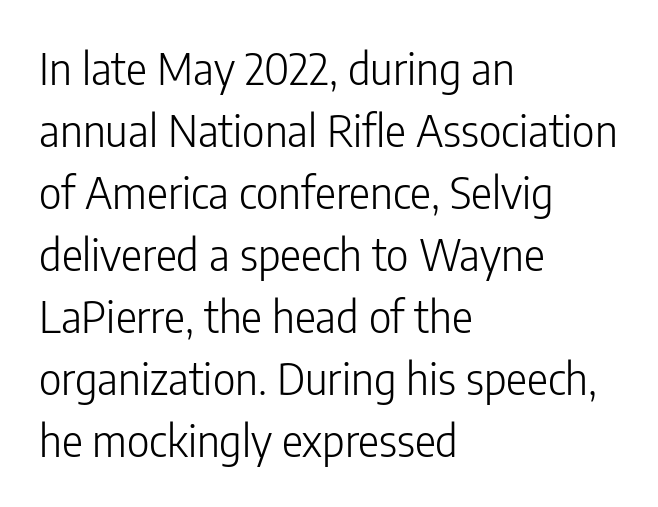
Underlining? Definitely not there. A roman cut, with each character standing at attention. This sample keeps an unexceptional amount of space between lines. This sample is left-justified, so line endings fall wherever the words run out. Letterform terminals end flat and unadorned throughout the passage. No extra ink here — the face is not bold.
